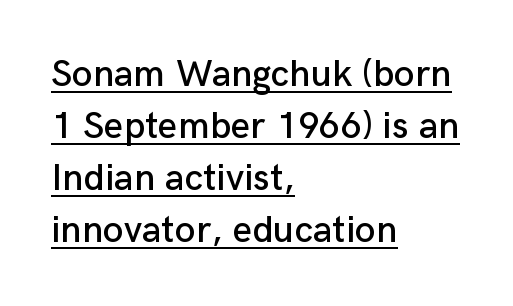
{"serif": "no", "italic": "no", "width": "normal", "stroke_contrast": "low", "x_height": "medium", "monospaced": "no", "underline": "yes", "align": "left", "line_spacing": "normal", "line_spacing_ratio": 1.37, "letter_spacing": "normal", "letter_spacing_em": 0.0, "glyph_px": 38}
